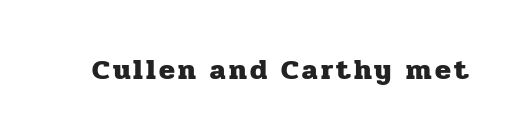
{"serif": "yes", "italic": "no", "bold": "yes", "weight": "heavy", "width": "normal", "stroke_contrast": "low", "x_height": "medium", "monospaced": "no", "underline": "no", "glyph_px": 29}
